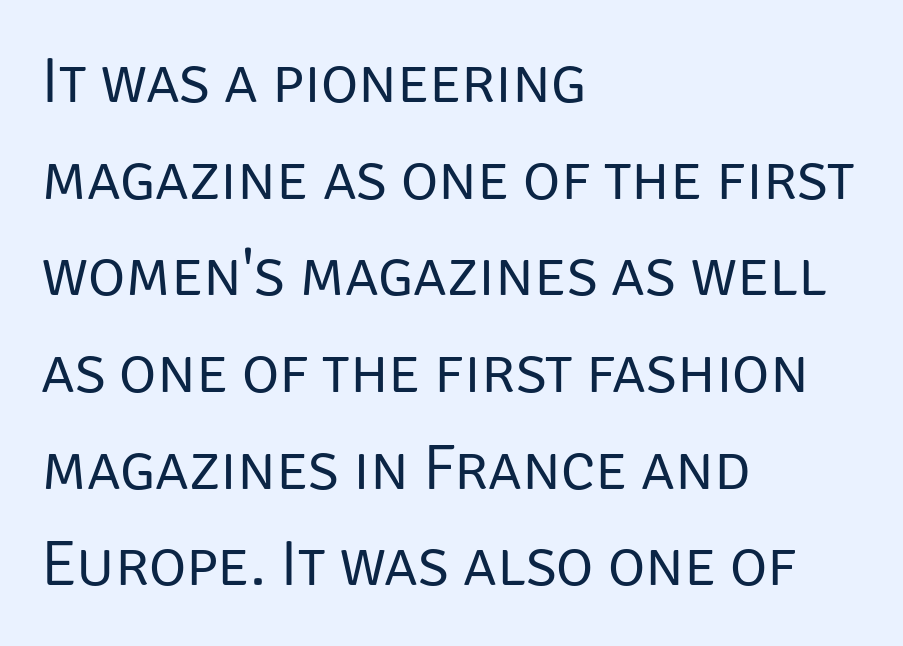
Weight: not bold — regular or lighter. Where is the straight margin? On the left. Notice how the stems are strictly vertical — no italics here. The zone under the glyphs is completely vacant. Tracking value appears to be zero — textbook default spacing.
